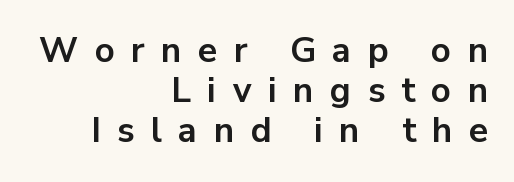
{"serif": "no", "italic": "no", "bold": "yes", "weight": "bold", "width": "normal", "stroke_contrast": "low", "x_height": "medium", "monospaced": "no", "underline": "no", "align": "right", "line_spacing": "tight", "line_spacing_ratio": 1.15, "letter_spacing": "wide", "letter_spacing_em": 0.47, "glyph_px": 35}
